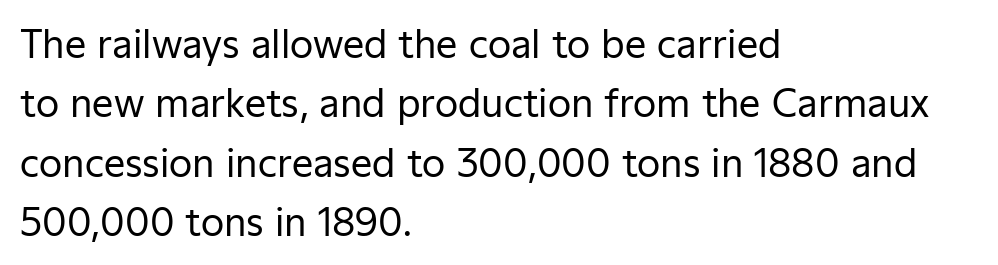
Honestly, the letter spacing is just normal — you wouldn't notice it. Caption: face not bold, strokes unweighted. The letters carry no serifs — their stems end cleanly without finishing strokes. Nope, not italic — everything's standing straight. A bare baseline throughout the passage.
